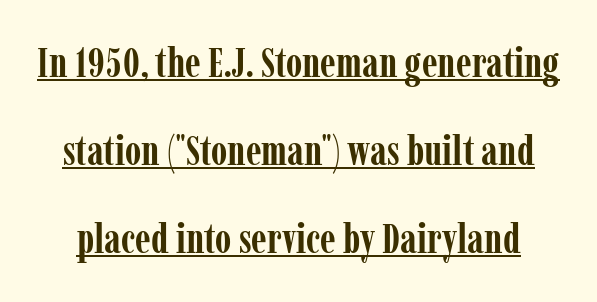
Q: Is the text bold? A: Yes.
Q: Is the text italic (slanted)? A: No, it is upright.
Q: Is the typeface a serif or a sans-serif typeface? A: Serif.
Q: Is the text underlined? A: Yes.
Q: Is the spacing between letters normal or unusually wide? A: Normal.
Q: Is the spacing between lines tight, normal or loose? A: Loose.
Q: Width (condensed, normal, or wide)? A: Condensed.
Q: Stroke contrast? A: Low.
Q: x-height? A: Medium.
Q: Monospaced? A: No.
